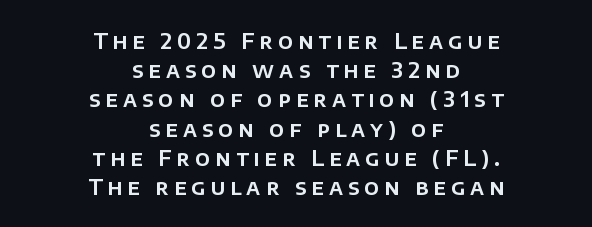
The image shows 21 px text type, upright; set centered, normal line spacing (1.39x), unusually wide letter spacing (+0.24 em), not underlined.
